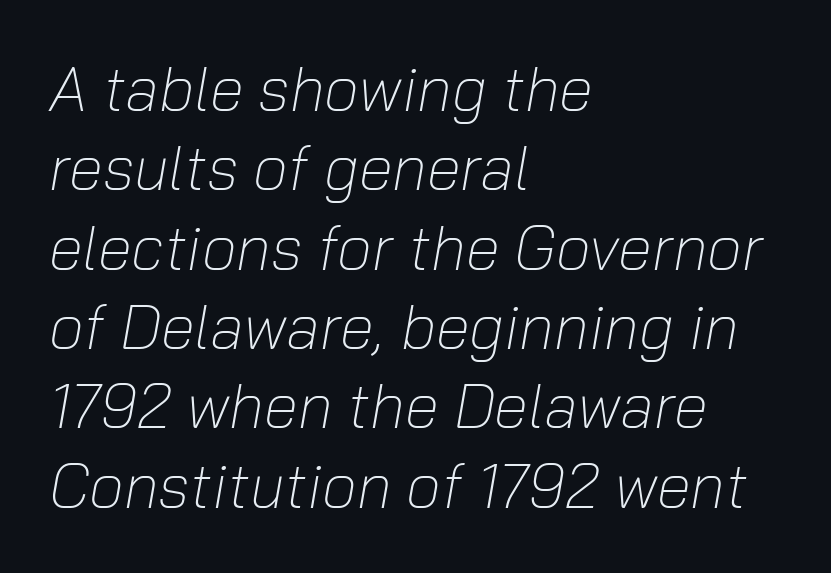
The space between consecutive lines is moderate. These lines are rendered in a variable-pitch font. Unbolded letterforms with no extra heft. Italic: yes, the glyphs are oblique. A typesetter would call this zero additional tracking. Teacher's note: observe the even left margin — that is flush-left alignment.
